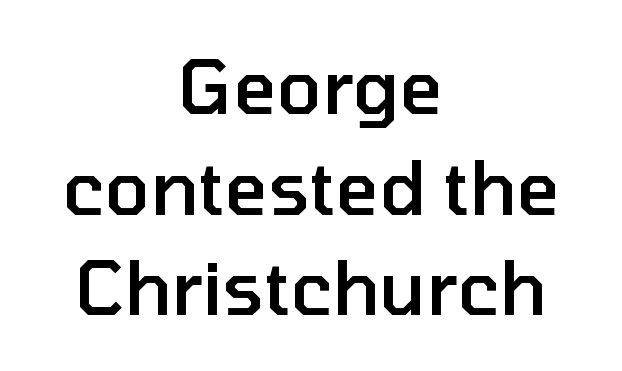
The letters sit at their default tracking, neither squeezed nor spread. The baseline area is clear. Spacing verdict: proportional, widths tailored to each character. Interline gaps are of average width in this sample. Nope, no serifs anywhere on these letters.
